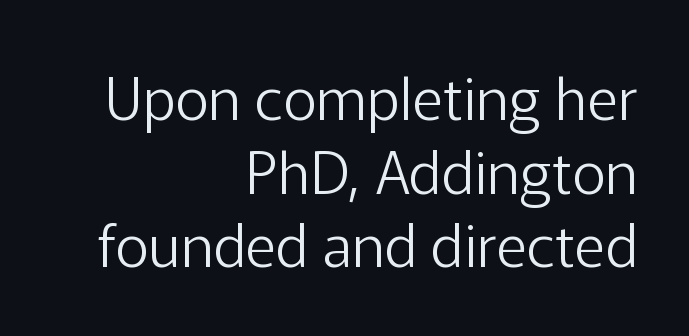
{"serif": "no", "italic": "no", "bold": "no", "weight": "light", "width": "normal", "stroke_contrast": "low", "x_height": "medium", "monospaced": "no", "underline": "no", "align": "right", "line_spacing": "normal", "line_spacing_ratio": 1.25, "letter_spacing": "normal", "letter_spacing_em": 0.0, "glyph_px": 59}
